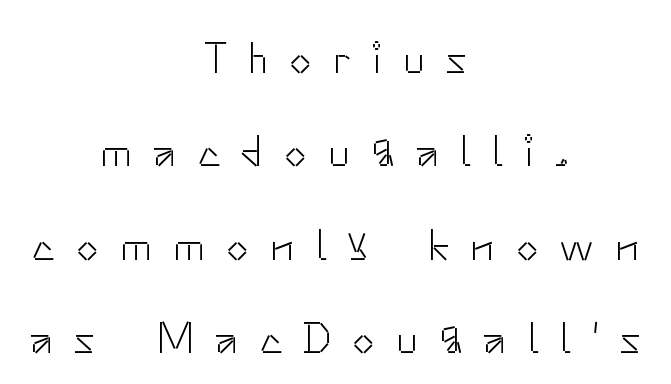
Q: Is the text bold? A: No.
Q: Is the text italic (slanted)? A: No, it is upright.
Q: Is the typeface a serif or a sans-serif typeface? A: Sans-serif.
Q: Is the text underlined? A: No.
Q: How is the paragraph aligned? A: Centered.
Q: Is the spacing between letters normal or unusually wide? A: Unusually wide.
Q: Is the spacing between lines tight, normal or loose? A: Loose.
Q: Width (condensed, normal, or wide)? A: Normal.
Q: Stroke contrast? A: Low.
Q: x-height? A: Small.
Q: Monospaced? A: No.
